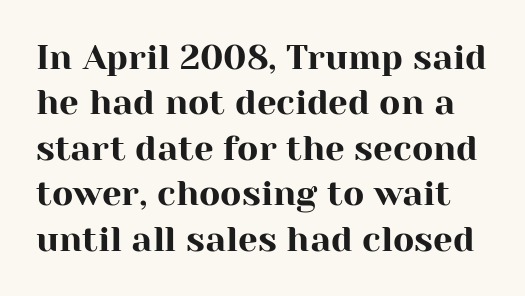
{"serif": "yes", "italic": "no", "width": "normal", "stroke_contrast": "high", "x_height": "medium", "monospaced": "no", "underline": "no", "line_spacing": "normal", "line_spacing_ratio": 1.3, "letter_spacing": "normal", "letter_spacing_em": 0.0, "glyph_px": 35}
